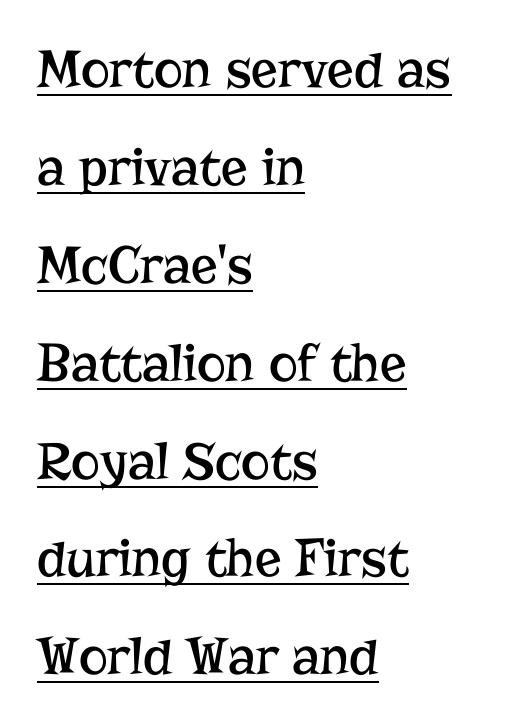
The setting favours the left margin, as ordinary paragraphs usually do. Glyph-to-glyph distance matches everyday printed text. Bold? No — there's no thickening of the strokes. You can tell it's not italic because the verticals are truly vertical. Honestly, the underline is the first thing you notice here.
